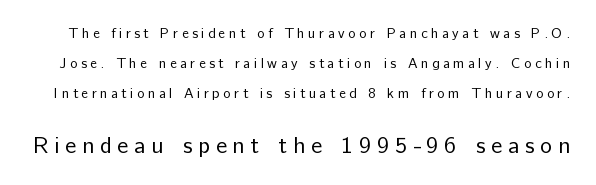
Q: Is the text bold? A: No.
Q: Is the text italic (slanted)? A: No, it is upright.
Q: Is the text underlined? A: No.
Q: Is the spacing between letters normal or unusually wide? A: Unusually wide.
Q: Is the spacing between lines tight, normal or loose? A: Loose.
Q: Which block of text is set in a larger size, the first (top) or the second (bottom)? A: The second (bottom) one.
